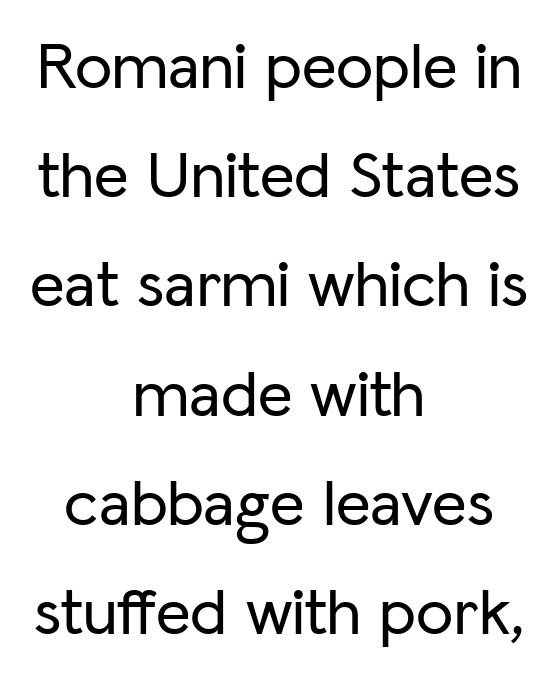
Q: Is the text italic (slanted)? A: No, it is upright.
Q: Is the typeface a serif or a sans-serif typeface? A: Sans-serif.
Q: Is the text underlined? A: No.
Q: How is the paragraph aligned? A: Centered.
Q: Is the spacing between letters normal or unusually wide? A: Normal.
Q: Is the spacing between lines tight, normal or loose? A: Normal.
Q: Width (condensed, normal, or wide)? A: Normal.
Q: Stroke contrast? A: Low.
Q: x-height? A: Medium.
Q: Monospaced? A: No.
